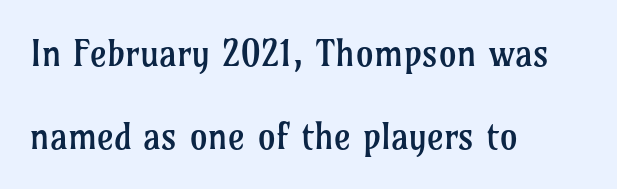
Is the type heavy? It reads as light-to-regular instead. Students, observe: this is what heavily led, spacious text looks like. Regarding serifs, this sample has them. Alignment: flush left. It's the straight-up-and-down kind of type.
